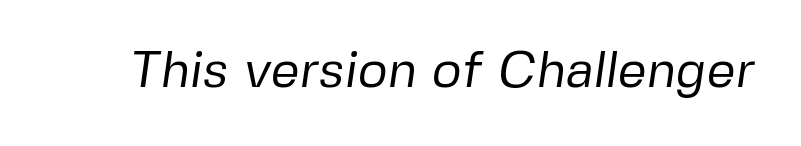
This rendering leaves character spacing at its baseline value. The glyphs are unaccompanied by any horizontal stroke below them. Typographically, this falls in the sans-serif category. Spacing verdict: proportional, widths tailored to each character.
